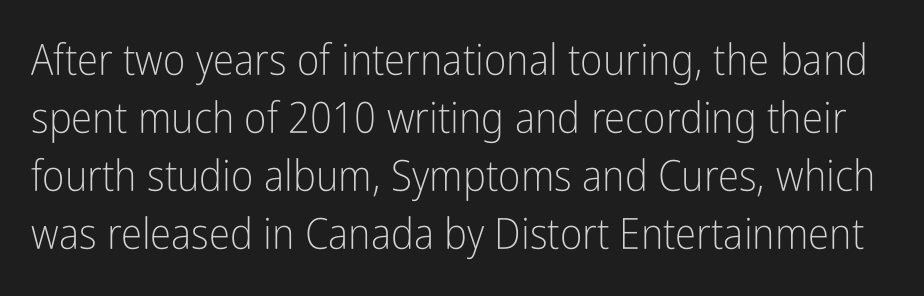
{"serif": "no", "italic": "no", "bold": "no", "weight": "light", "width": "condensed", "stroke_contrast": "low", "x_height": "medium", "monospaced": "no", "underline": "no", "line_spacing": "normal", "line_spacing_ratio": 1.35, "letter_spacing": "normal", "letter_spacing_em": 0.0, "glyph_px": 43}
